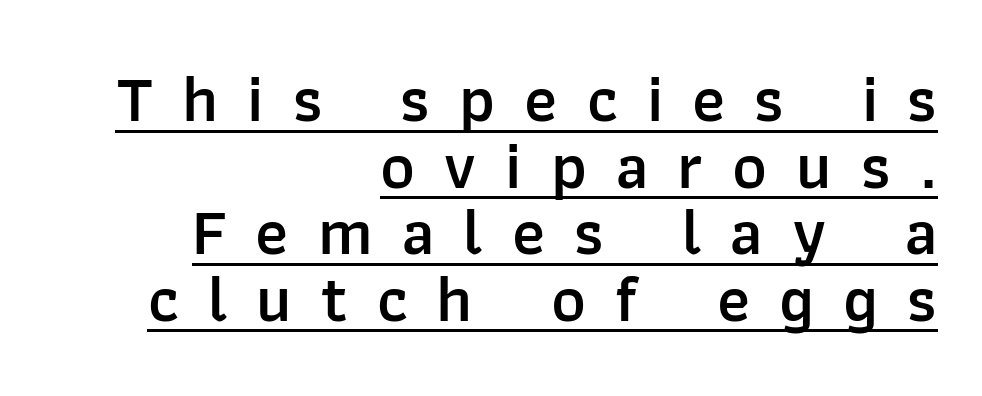
{"serif": "no", "italic": "no", "bold": "semi", "weight": "semibold", "width": "normal", "stroke_contrast": "low", "x_height": "medium", "monospaced": "no", "underline": "yes", "align": "right", "line_spacing": "tight", "line_spacing_ratio": 1.01, "letter_spacing": "wide", "letter_spacing_em": 0.44, "glyph_px": 66}
